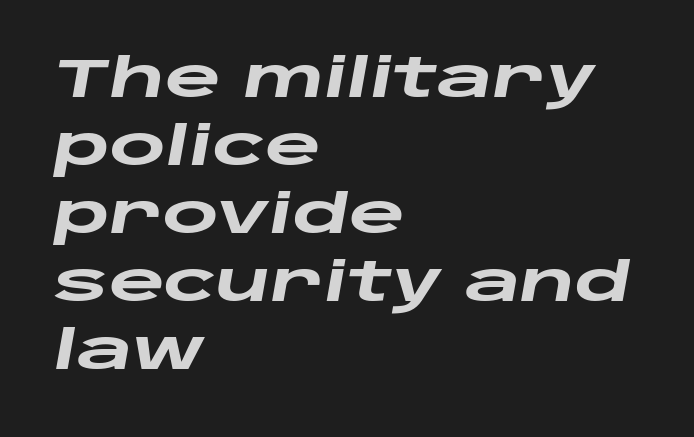
Q: Is the text bold? A: Yes.
Q: Is the text italic (slanted)? A: Yes, it leans right by about 10 degrees.
Q: Is the text underlined? A: No.
Q: How is the paragraph aligned? A: Left-aligned.
Q: Is the spacing between letters normal or unusually wide? A: Normal.
Q: Is the spacing between lines tight, normal or loose? A: Normal.
Q: Width (condensed, normal, or wide)? A: Wide.
Q: Stroke contrast? A: Low.
Q: x-height? A: Large.
Q: Monospaced? A: No.
